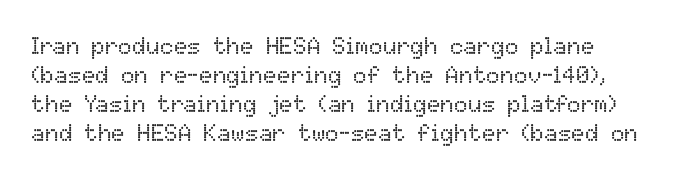
{"italic": "no", "bold": "no", "underline": "no", "line_spacing": "normal", "line_spacing_ratio": 1.26, "letter_spacing": "normal", "letter_spacing_em": 0.0, "glyph_px": 23}
